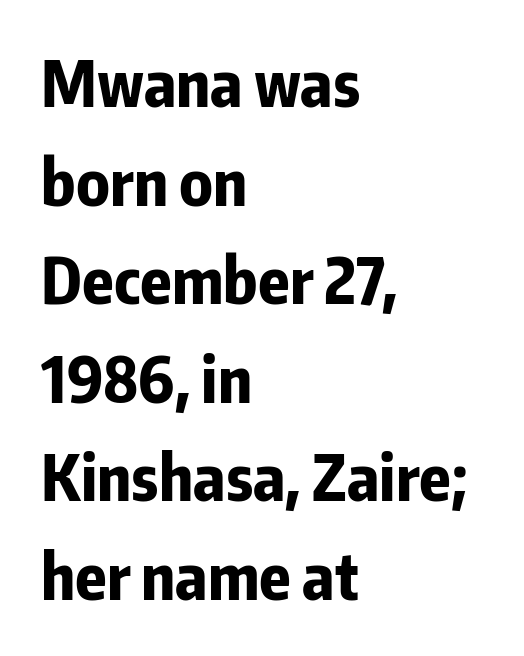
The lines are quadded left. Is there much room between lines? A standard amount, neither cramped nor airy. Nobody drew a line under any word here. Each letter keeps its own natural width here, so spacing adapts to shape.
